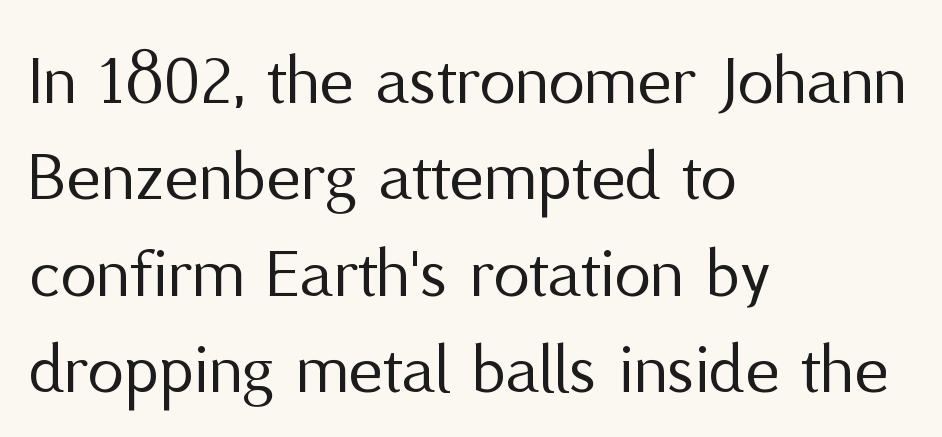
The image shows 73 px regular-weight sans-serif type, upright; set left-aligned, normal line spacing (1.32x), normal letter spacing, not underlined; medium stroke contrast and a medium x-height.
